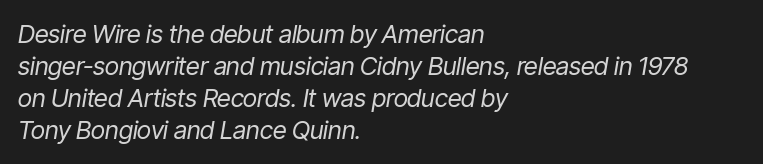
The image shows 25 px text type, italic (leaning right); set left-aligned, normal line spacing (1.28x), normal letter spacing, not underlined.
